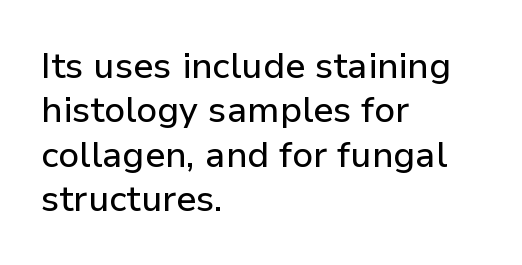
Q: Is the text italic (slanted)? A: No, it is upright.
Q: Is the typeface a serif or a sans-serif typeface? A: Sans-serif.
Q: Is the text underlined? A: No.
Q: How is the paragraph aligned? A: Left-aligned.
Q: Is the spacing between letters normal or unusually wide? A: Normal.
Q: Width (condensed, normal, or wide)? A: Normal.
Q: Stroke contrast? A: Low.
Q: x-height? A: Medium.
Q: Monospaced? A: No.
